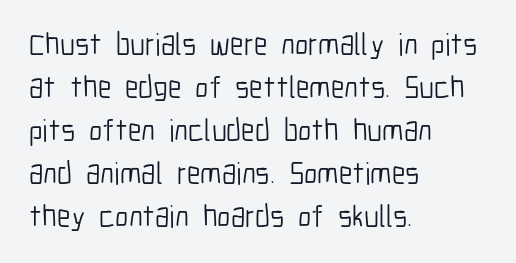
{"serif": "no", "italic": "no", "bold": "no", "weight": "light", "width": "condensed", "stroke_contrast": "low", "x_height": "medium", "monospaced": "no", "underline": "no", "align": "left", "line_spacing": "normal", "line_spacing_ratio": 1.39, "letter_spacing": "normal", "letter_spacing_em": 0.0, "glyph_px": 31}
